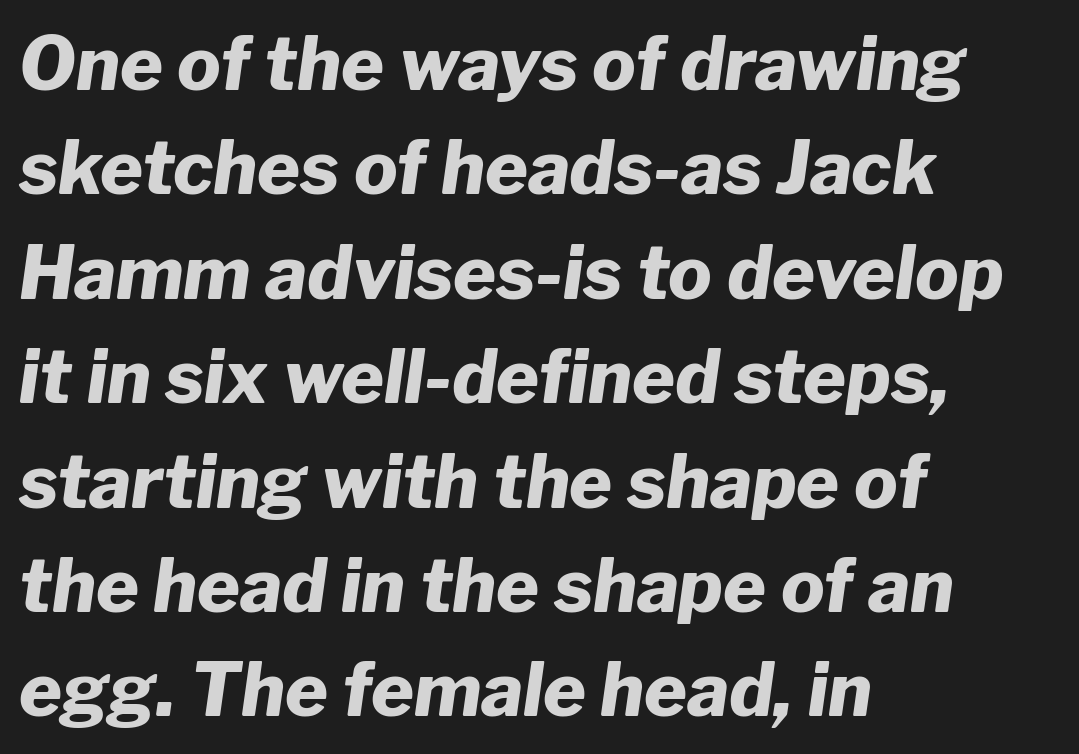
Q: Is the text bold? A: Yes.
Q: Is the text italic (slanted)? A: Yes, it leans right by about 8 degrees.
Q: Is the text underlined? A: No.
Q: How is the paragraph aligned? A: Left-aligned.
Q: Is the spacing between letters normal or unusually wide? A: Normal.
Q: Is the spacing between lines tight, normal or loose? A: Normal.
Q: Width (condensed, normal, or wide)? A: Normal.
Q: Stroke contrast? A: Low.
Q: x-height? A: Medium.
Q: Monospaced? A: No.
